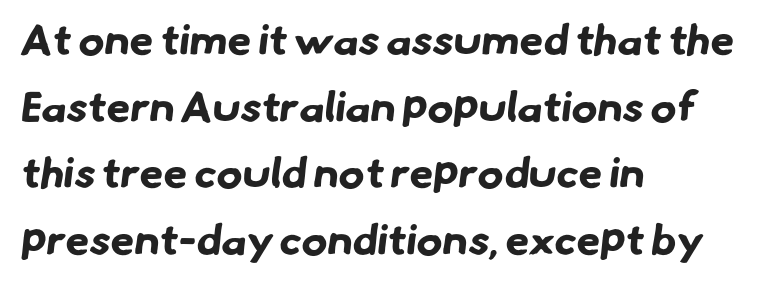
{"serif": "no", "bold": "yes", "weight": "bold", "width": "normal", "stroke_contrast": "low", "x_height": "small", "monospaced": "no", "underline": "no", "align": "left", "line_spacing": "normal", "line_spacing_ratio": 1.55, "letter_spacing": "normal", "letter_spacing_em": 0.0, "glyph_px": 43}
